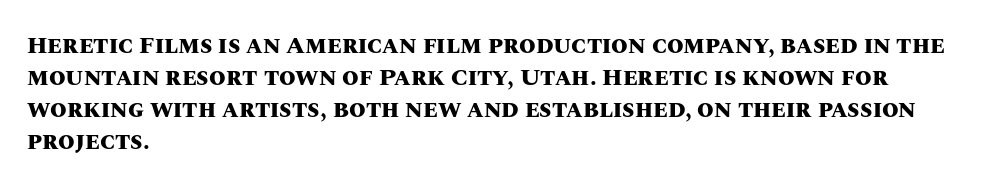
Q: Is the text bold? A: Yes.
Q: Is the text italic (slanted)? A: No, it is upright.
Q: Is the text underlined? A: No.
Q: How is the paragraph aligned? A: Left-aligned.
Q: Is the spacing between letters normal or unusually wide? A: Normal.
Q: Is the spacing between lines tight, normal or loose? A: Normal.
